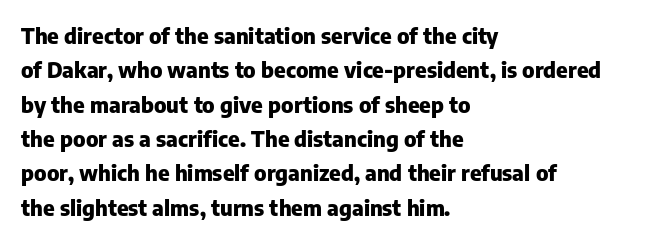
{"italic": "no", "bold": "yes", "underline": "no", "align": "left", "line_spacing": "normal", "line_spacing_ratio": 1.56, "letter_spacing": "normal", "letter_spacing_em": 0.0, "glyph_px": 22}
